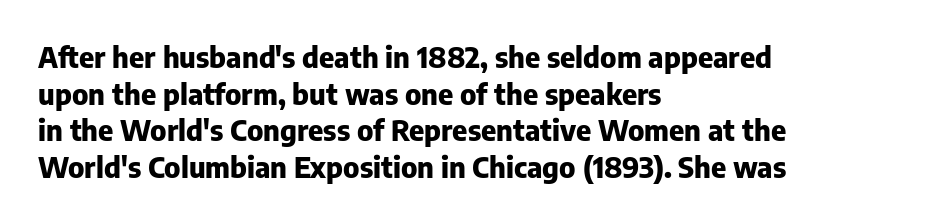
Q: Is the text bold? A: Yes.
Q: Is the text italic (slanted)? A: No, it is upright.
Q: Is the typeface a serif or a sans-serif typeface? A: Sans-serif.
Q: Is the text underlined? A: No.
Q: How is the paragraph aligned? A: Left-aligned.
Q: Is the spacing between letters normal or unusually wide? A: Normal.
Q: Is the spacing between lines tight, normal or loose? A: Normal.
Q: Width (condensed, normal, or wide)? A: Normal.
Q: Stroke contrast? A: Low.
Q: x-height? A: Medium.
Q: Monospaced? A: No.
